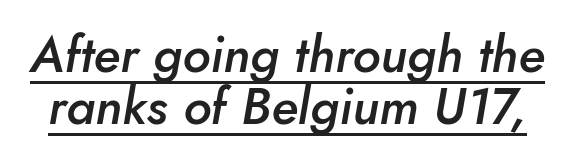
Q: Is the text bold? A: Semi-bold.
Q: Is the text italic (slanted)? A: Yes, it leans right by about 10 degrees.
Q: Is the text underlined? A: Yes.
Q: Is the spacing between letters normal or unusually wide? A: Normal.
Q: Is the spacing between lines tight, normal or loose? A: Tight.
Q: Width (condensed, normal, or wide)? A: Normal.
Q: Stroke contrast? A: Low.
Q: x-height? A: Small.
Q: Monospaced? A: No.
